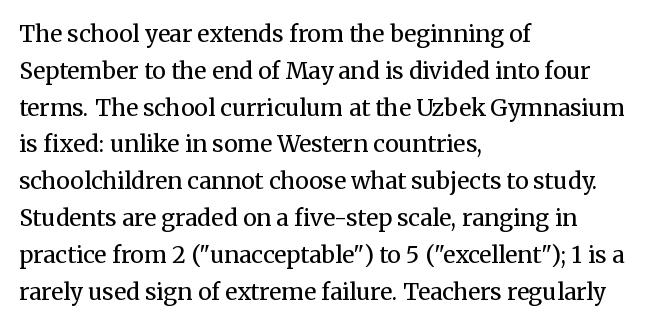
The rendering uses a moderate line-height, typical for paragraphs. The cut favours lightness, reaching ordinary text weight at its darkest. This is roman type, the default non-slanted kind. A student would call this left alignment; a typographer would say flush left, rag right. Honestly, there is no underline to notice here at all. The letterforms sit shoulder to shoulder at normal distance.
